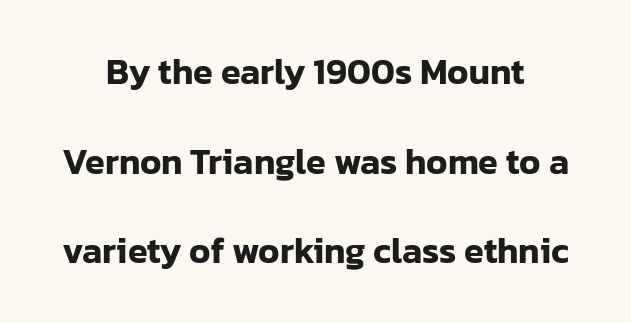
Q: Is the text italic (slanted)? A: No, it is upright.
Q: Is the typeface a serif or a sans-serif typeface? A: Sans-serif.
Q: Is the text underlined? A: No.
Q: Is the spacing between letters normal or unusually wide? A: Normal.
Q: Is the spacing between lines tight, normal or loose? A: Loose.
Q: Width (condensed, normal, or wide)? A: Normal.
Q: Stroke contrast? A: Low.
Q: x-height? A: Medium.
Q: Monospaced? A: No.
